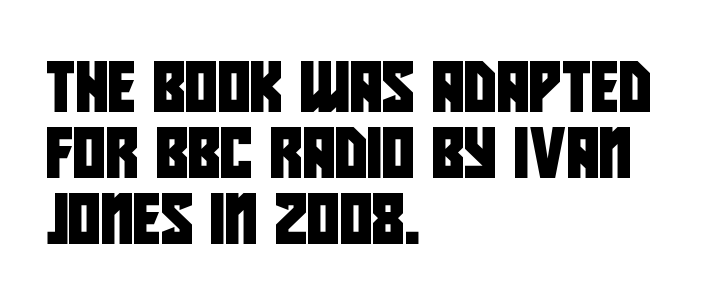
Q: Is the typeface a serif or a sans-serif typeface? A: Sans-serif.
Q: Is the text underlined? A: No.
Q: How is the paragraph aligned? A: Left-aligned.
Q: Is the spacing between letters normal or unusually wide? A: Normal.
Q: Is the spacing between lines tight, normal or loose? A: Normal.
Q: Width (condensed, normal, or wide)? A: Condensed.
Q: Stroke contrast? A: Low.
Q: x-height? A: Large.
Q: Monospaced? A: No.
